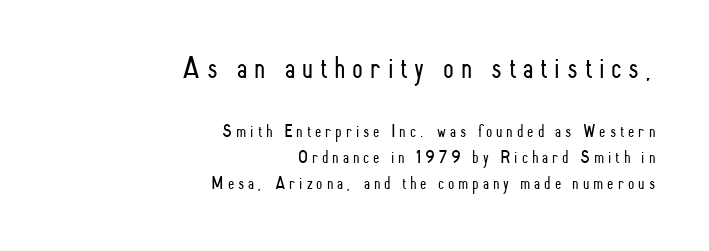
Q: Is the text bold? A: No.
Q: Is the text italic (slanted)? A: No, it is upright.
Q: Is the typeface a serif or a sans-serif typeface? A: Sans-serif.
Q: Is the text underlined? A: No.
Q: How is the paragraph aligned? A: Right-aligned.
Q: Is the spacing between letters normal or unusually wide? A: Unusually wide.
Q: Is the spacing between lines tight, normal or loose? A: Normal.
Q: Which block of text is set in a larger size, the first (top) or the second (bottom)? A: The first (top) one.
Q: Width (condensed, normal, or wide)? A: Condensed.
Q: Stroke contrast? A: Low.
Q: x-height? A: Small.
Q: Monospaced? A: No.
